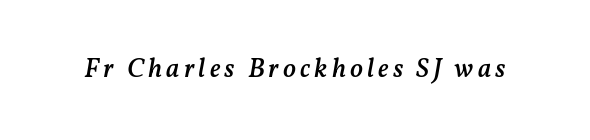
The image shows 27 px text type, italic (leaning right); set not underlined.
